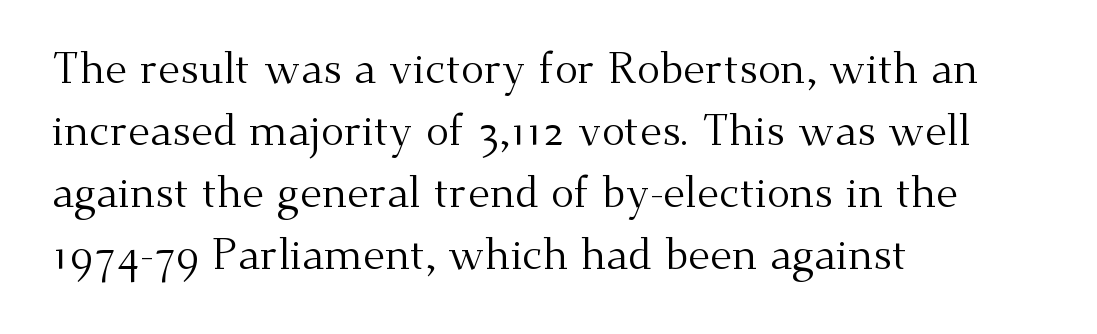
Is this a fixed-width face? No — the glyphs have proportional, varying widths. Line spacing here is normal. Weight: not bold — regular or lighter. Anything drawn beneath the words? Only blank space. The paragraph shown leans on its left margin.
